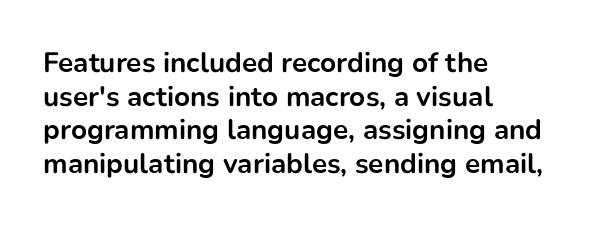
Summary of weight: heavy, a full bold. Upright lettering throughout. Each line starts at the same left margin while the right side varies. You could not count columns in this text — the font is proportionally spaced. The rendering keeps characters at their native spacing. Underlining? Definitely not there.
